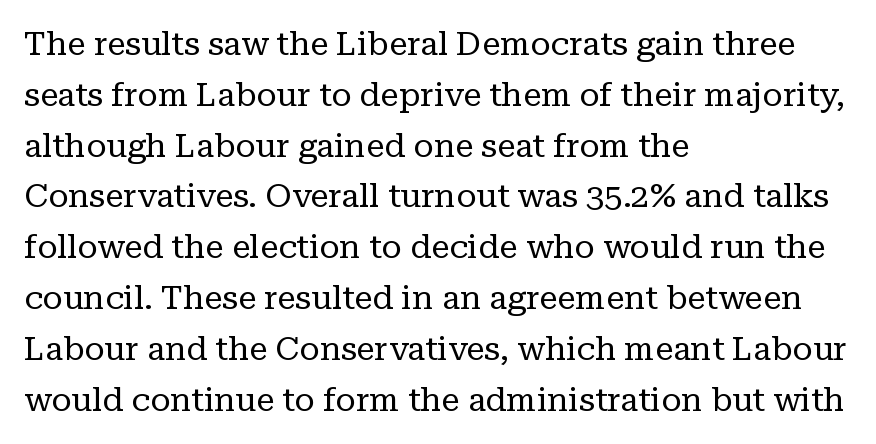
{"serif": "yes", "italic": "no", "bold": "no", "weight": "regular", "width": "normal", "stroke_contrast": "low", "x_height": "medium", "monospaced": "no", "underline": "no", "align": "left", "line_spacing": "normal", "line_spacing_ratio": 1.54, "letter_spacing": "normal", "letter_spacing_em": 0.0, "glyph_px": 33}
